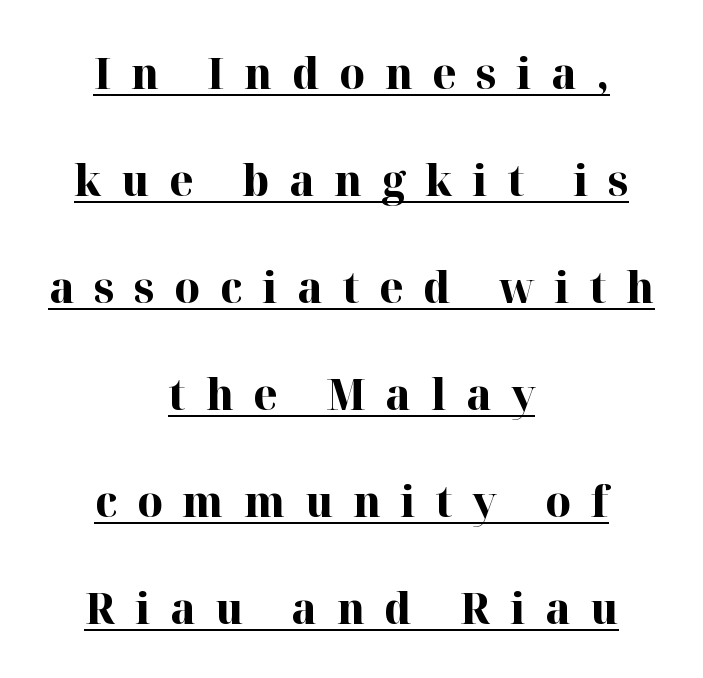
The image shows 44 px bold serif type, upright; set centered, loose line spacing (2.43x), unusually wide letter spacing (+0.45 em), underlined; high stroke contrast and a medium x-height.
